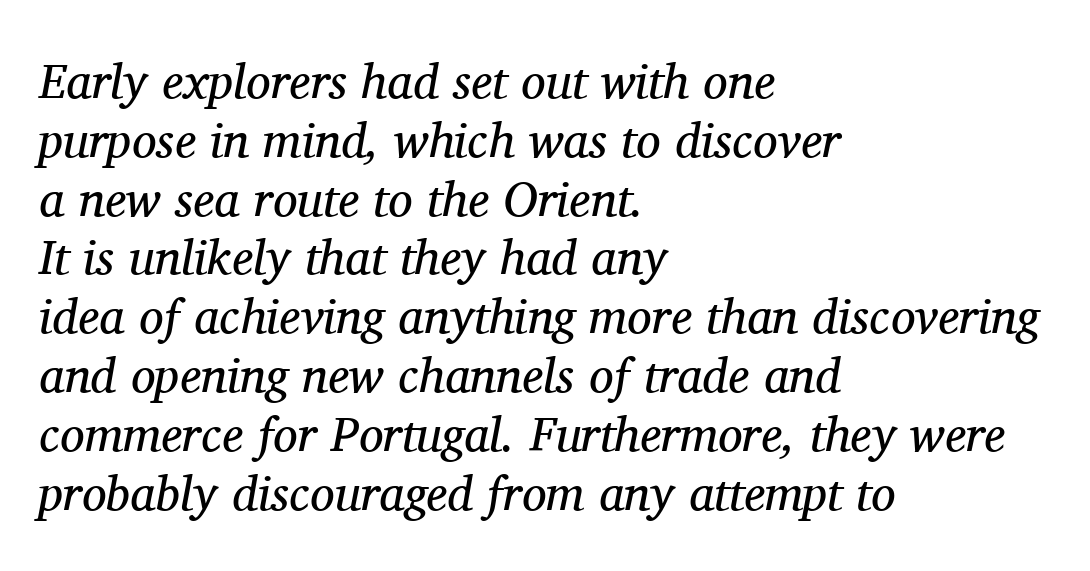
Q: Is the text bold? A: No.
Q: Is the text italic (slanted)? A: Yes, it leans right by about 11 degrees.
Q: Is the typeface a serif or a sans-serif typeface? A: Serif.
Q: Is the text underlined? A: No.
Q: How is the paragraph aligned? A: Left-aligned.
Q: Is the spacing between letters normal or unusually wide? A: Normal.
Q: Width (condensed, normal, or wide)? A: Normal.
Q: Stroke contrast? A: Medium.
Q: x-height? A: Medium.
Q: Monospaced? A: No.
